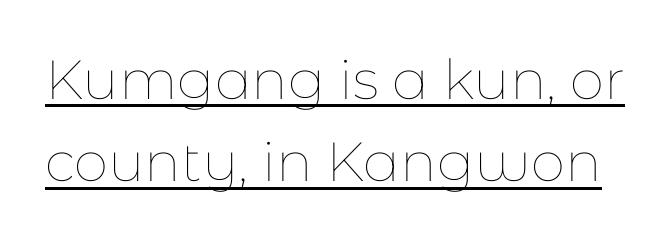
The image shows 55 px thin type, upright; set normal line spacing (1.5x), normal letter spacing, underlined; low stroke contrast and a medium x-height.
